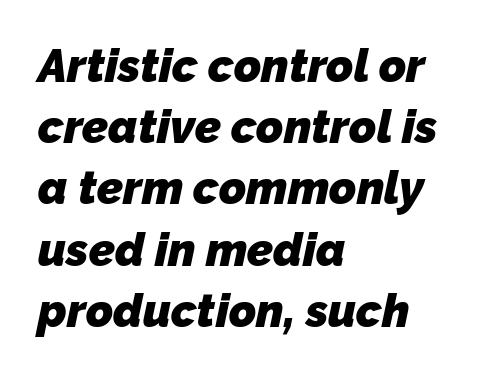
Nope, no serifs anywhere on these letters. Every row of glyphs begins at an identical x-position on the left. How are the letters spaced? Ordinarily, with no added tracking. Anything drawn beneath the words? Only blank space. The letters advance in unequal steps, a hallmark of proportional type.
